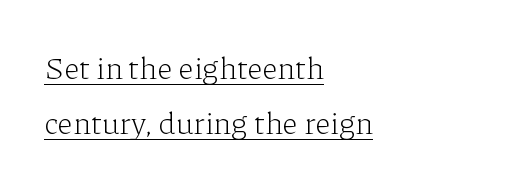
Q: Is the text bold? A: No.
Q: Is the text italic (slanted)? A: No, it is upright.
Q: Is the typeface a serif or a sans-serif typeface? A: Serif.
Q: Is the text underlined? A: Yes.
Q: How is the paragraph aligned? A: Left-aligned.
Q: Is the spacing between letters normal or unusually wide? A: Normal.
Q: Width (condensed, normal, or wide)? A: Normal.
Q: Stroke contrast? A: Low.
Q: x-height? A: Medium.
Q: Monospaced? A: No.
